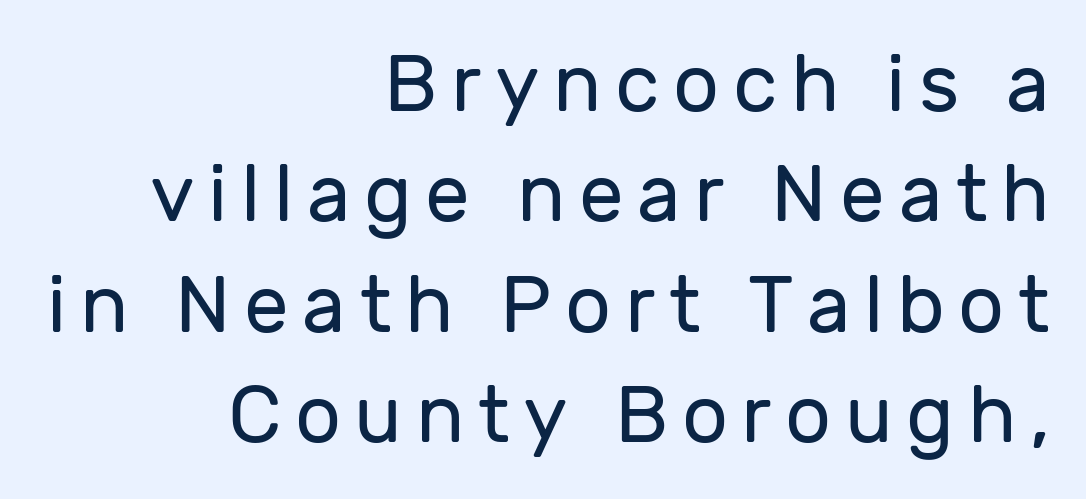
The image shows 80 px regular-weight sans-serif type, upright; set right-aligned, normal line spacing (1.38x), not underlined; low stroke contrast and a medium x-height.
